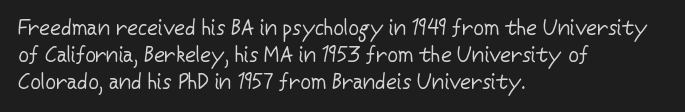
These lines keep a tight, regular rhythm from letter to letter. The rows are spaced the way most documents space them. Nothing heavy about these letters — not bold at all. A roman cut, with each character standing at attention. Check under the words: just untouched page. All the whitespace from short lines collects on the right.
